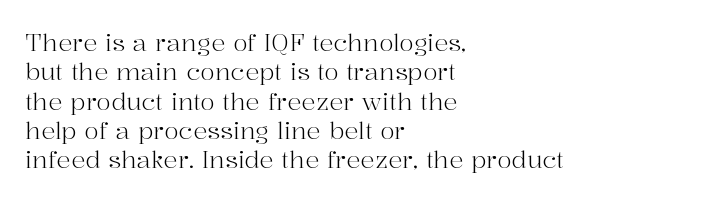
The image shows 24 px text type, upright; set left-aligned, line spacing 1.22x, normal letter spacing, not underlined.
